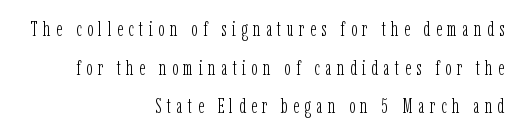
The image shows 21 px text type, upright; set right-aligned, line spacing 1.84x, unusually wide letter spacing (+0.26 em), not underlined.
